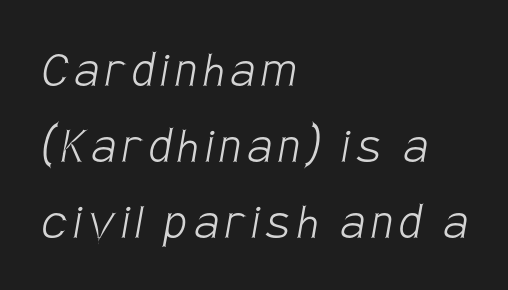
This rendering uses left alignment, leaving the right contour irregular. The letters look calm and open, with moderate or lighter stems. Spacing verdict: proportional, widths tailored to each character. Type style note: lacks serifs. This block has exactly the height ordinary leading produces. Has an underline been added? It has not.
